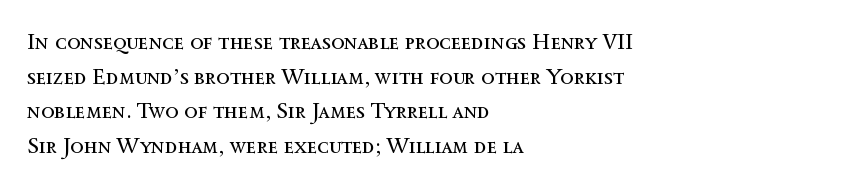
Q: Is the text bold? A: No.
Q: Is the text italic (slanted)? A: No, it is upright.
Q: Is the text underlined? A: No.
Q: How is the paragraph aligned? A: Left-aligned.
Q: Is the spacing between letters normal or unusually wide? A: Normal.
Q: Is the spacing between lines tight, normal or loose? A: Normal.
